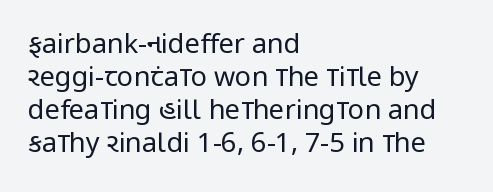
The type sits square on the baseline with zero lean. All the whitespace from short lines collects on the right. Students, note that the glyphs here touch the page at normal intervals. Weight class: somewhere from thin through regular. The foot of each line stays bare and open.
